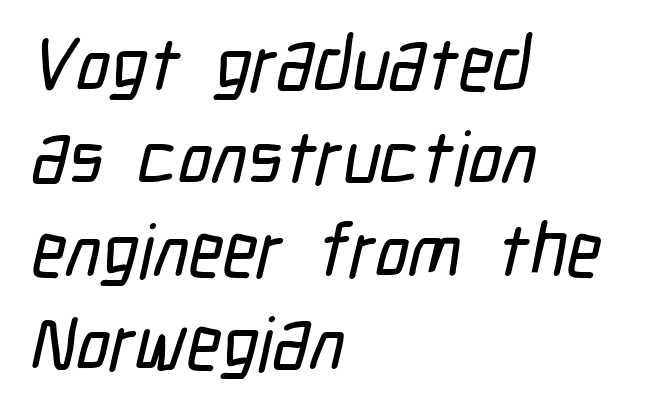
Q: Is the typeface a serif or a sans-serif typeface? A: Sans-serif.
Q: Is the text underlined? A: No.
Q: How is the paragraph aligned? A: Left-aligned.
Q: Is the spacing between letters normal or unusually wide? A: Normal.
Q: Width (condensed, normal, or wide)? A: Condensed.
Q: Stroke contrast? A: Low.
Q: x-height? A: Medium.
Q: Monospaced? A: No.
